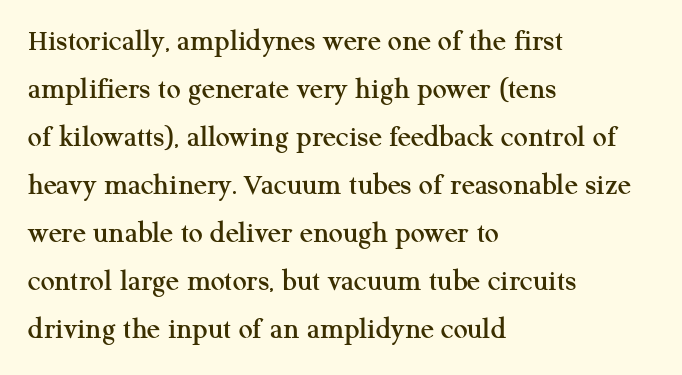
Short and long lines alike share a common starting point at left. These lines sit exactly where default settings would place them. Character widths vary here, with narrow letters taking less room than wide ones. Rendered with straight, roman letterforms. A typesetter would label this face a serif.
